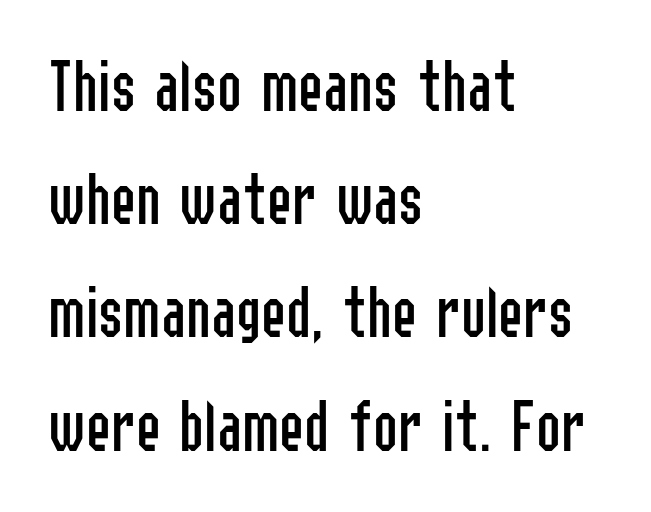
The image shows 75 px regular-weight, condensed sans-serif type, upright; set left-aligned, normal line spacing (1.51x), normal letter spacing, not underlined; low stroke contrast and a medium x-height.
